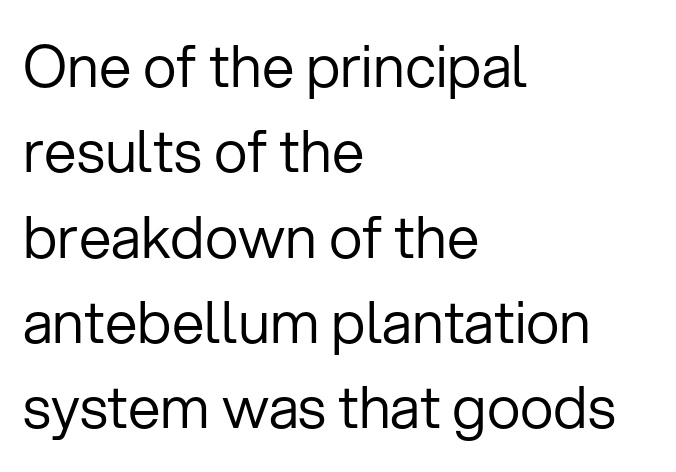
In terms of letterspacing, this is plain default setting. These lines are rendered in a variable-pitch font. The line-height multiplier appears to be the usual default. A sans-serif font was chosen for this passage.
